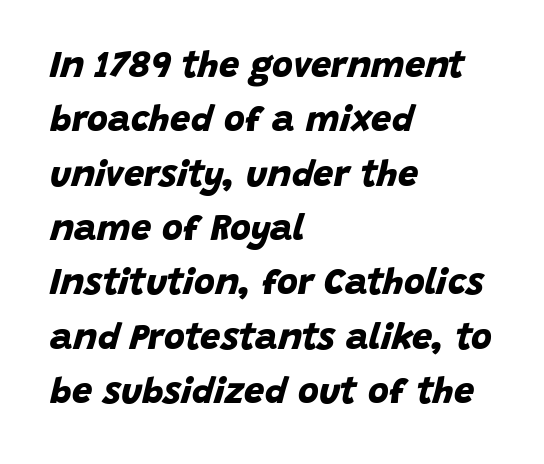
Q: Is the text bold? A: Yes.
Q: Is the typeface a serif or a sans-serif typeface? A: Sans-serif.
Q: Is the text underlined? A: No.
Q: How is the paragraph aligned? A: Left-aligned.
Q: Is the spacing between letters normal or unusually wide? A: Normal.
Q: Is the spacing between lines tight, normal or loose? A: Normal.
Q: Width (condensed, normal, or wide)? A: Normal.
Q: Stroke contrast? A: Low.
Q: x-height? A: Large.
Q: Monospaced? A: No.
